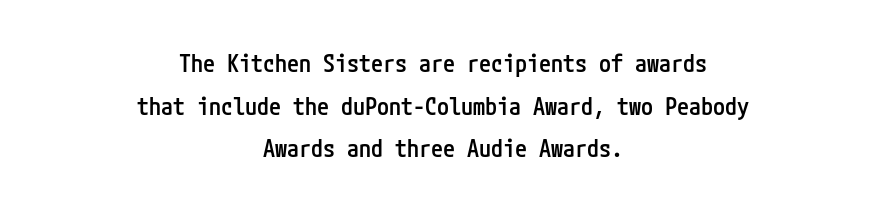
The image shows 24 px text type, upright; set centered, line spacing 1.78x, normal letter spacing, not underlined.
